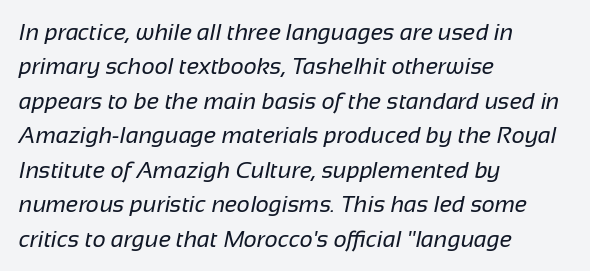
Q: Is the text bold? A: No.
Q: Is the text underlined? A: No.
Q: How is the paragraph aligned? A: Left-aligned.
Q: Is the spacing between letters normal or unusually wide? A: Normal.
Q: Is the spacing between lines tight, normal or loose? A: Normal.
